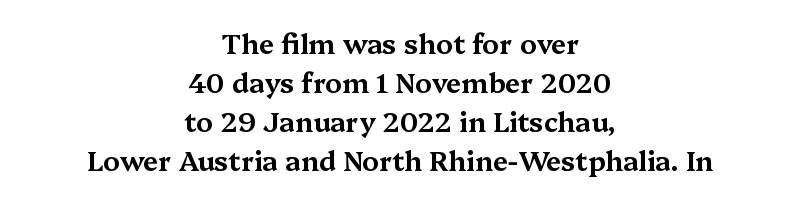
The image shows 27 px text type, upright; set centered, normal line spacing (1.45x), normal letter spacing, not underlined.
